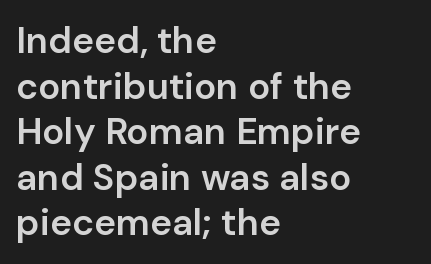
{"serif": "no", "italic": "no", "bold": "semi", "weight": "semibold", "width": "normal", "stroke_contrast": "low", "x_height": "medium", "monospaced": "no", "underline": "no", "align": "left", "line_spacing_ratio": 1.23, "letter_spacing": "normal", "letter_spacing_em": 0.0, "glyph_px": 37}
